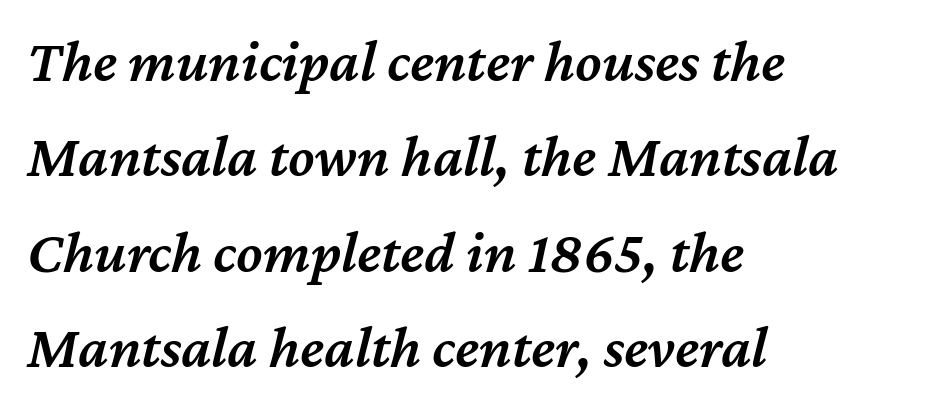
Leading: standard. Each letter keeps its own natural width here, so spacing adapts to shape. Quick note: italic. A classic flush-left, rag-right setting is used for this passage.
